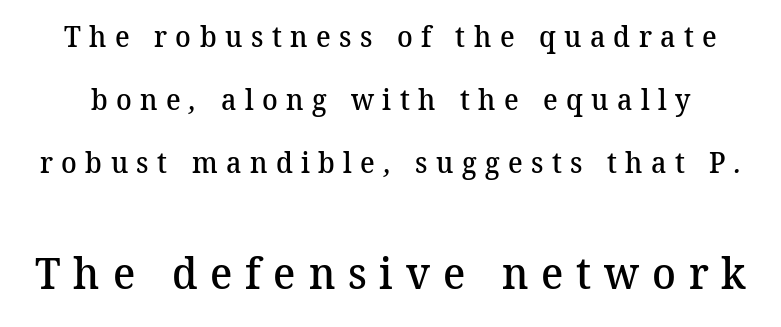
{"serif": "yes", "bold": "semi", "weight": "semibold", "width": "normal", "stroke_contrast": "medium", "x_height": "medium", "monospaced": "no", "underline": "no", "line_spacing": "loose", "line_spacing_ratio": 2.18, "letter_spacing": "wide", "letter_spacing_em": 0.29, "larger_block": "second", "size_ratio": 1.52, "glyph_px": 44}
